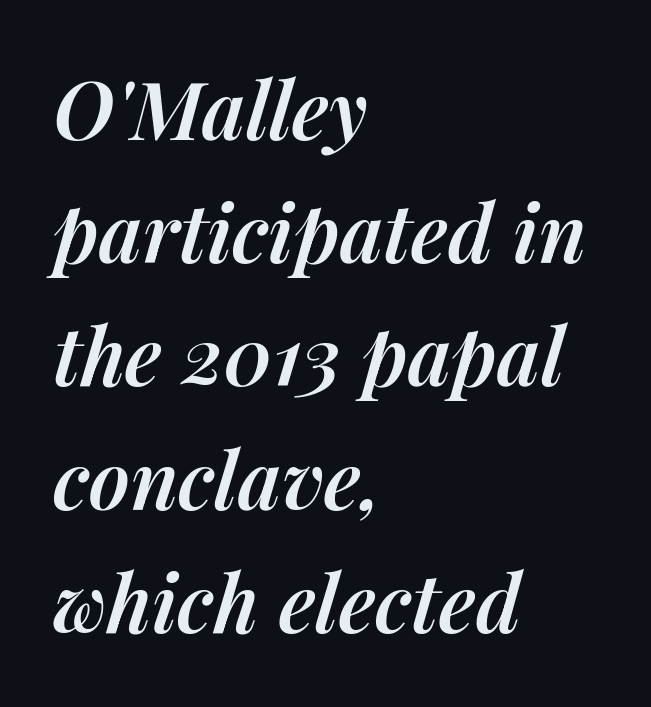
The image shows 80 px semibold type, italic (leaning right); set left-aligned, normal line spacing (1.54x), normal letter spacing, not underlined; medium stroke contrast and a medium x-height.
